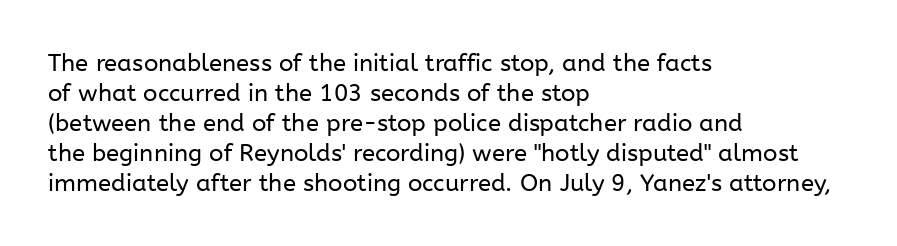
Honestly, there is no underline to notice here at all. The font's upright variant was chosen for this text. Horizontally, the lines are justified to the leading edge only. Bold? No — there's no thickening of the strokes.
